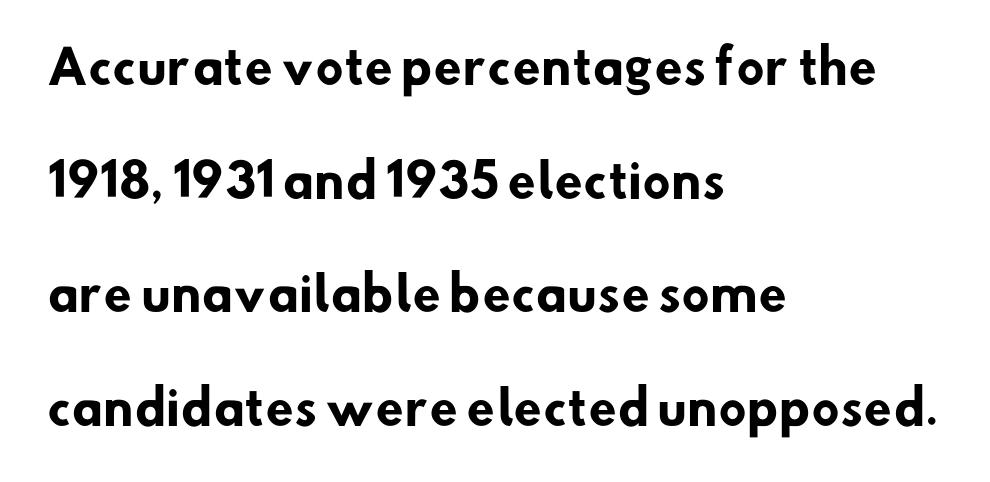
Q: Is the text bold? A: Yes.
Q: Is the typeface a serif or a sans-serif typeface? A: Sans-serif.
Q: Is the text underlined? A: No.
Q: How is the paragraph aligned? A: Left-aligned.
Q: Is the spacing between letters normal or unusually wide? A: Normal.
Q: Is the spacing between lines tight, normal or loose? A: Loose.
Q: Width (condensed, normal, or wide)? A: Normal.
Q: Stroke contrast? A: Low.
Q: x-height? A: Small.
Q: Monospaced? A: No.
